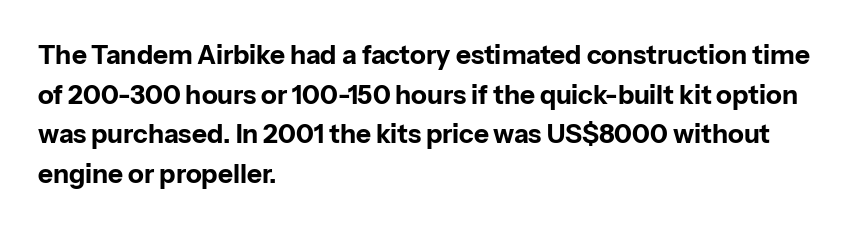
The image shows 26 px bold type, upright; set left-aligned, normal line spacing (1.52x), normal letter spacing, not underlined.
